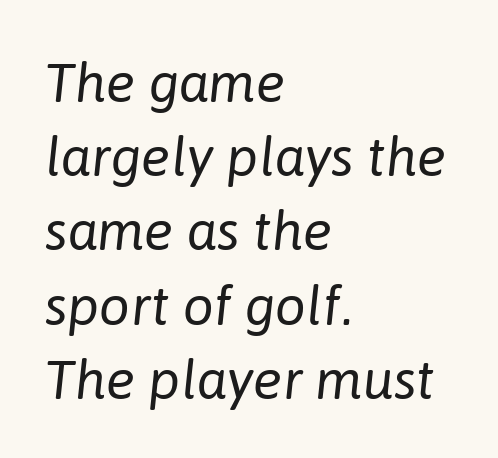
A typesetter would call this proportional, since set widths differ per character. Tracking here is standard; glyphs follow each other at the usual distance. The rendering uses a moderate line-height, typical for paragraphs. Is this a heavy cut? Hardly; it is regular or lighter.
